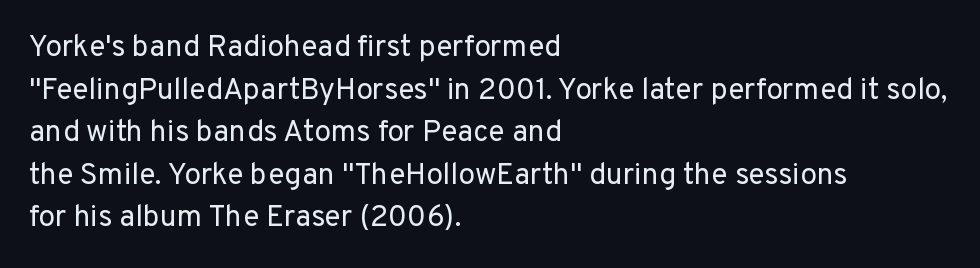
The image shows 30 px regular-weight sans-serif type, upright; set left-aligned, normal line spacing (1.42x), normal letter spacing, not underlined; low stroke contrast and a medium x-height.
